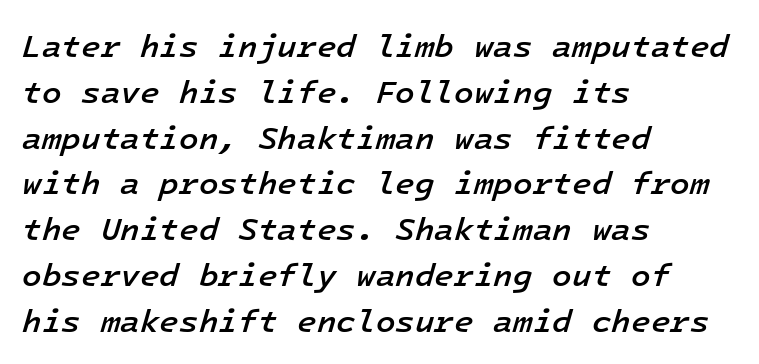
Rows of type keep a routine distance in the vertical direction. I'd describe the lettering as semibold — firm but not a full bold. Beneath every word, the page is bare. The text block is weighted toward the left margin, trailing off unevenly rightward. Every character sits at an angle, as italics do.
